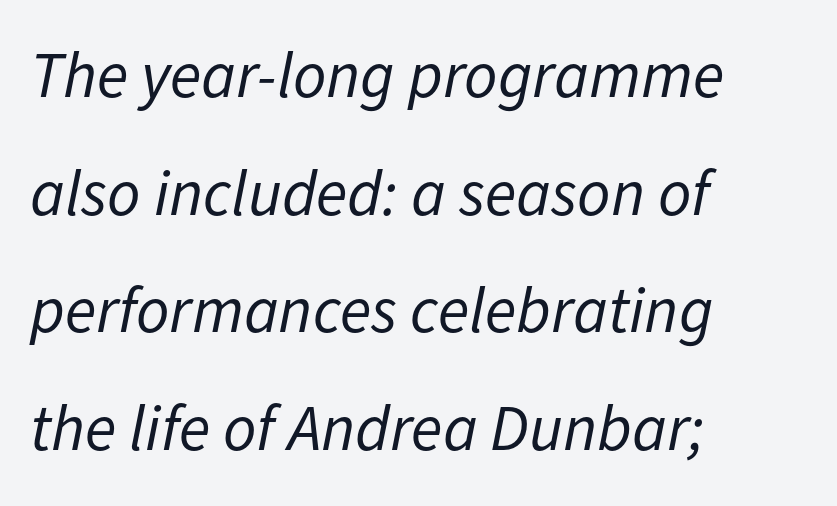
Q: Is the text bold? A: No.
Q: Is the text italic (slanted)? A: Yes, it leans right by about 11 degrees.
Q: Is the text underlined? A: No.
Q: How is the paragraph aligned? A: Left-aligned.
Q: Is the spacing between letters normal or unusually wide? A: Normal.
Q: Width (condensed, normal, or wide)? A: Normal.
Q: Stroke contrast? A: Low.
Q: x-height? A: Medium.
Q: Monospaced? A: No.
